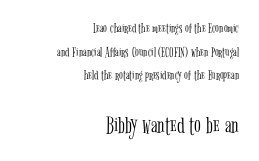
Descenders are the only things crossing below the line. The font sits on the lighter half of the weight spectrum, regular included. Here the second block reads like a headline and the first like body copy. A typesetter would mark this as roman, not italic. Alignment: flush right.
